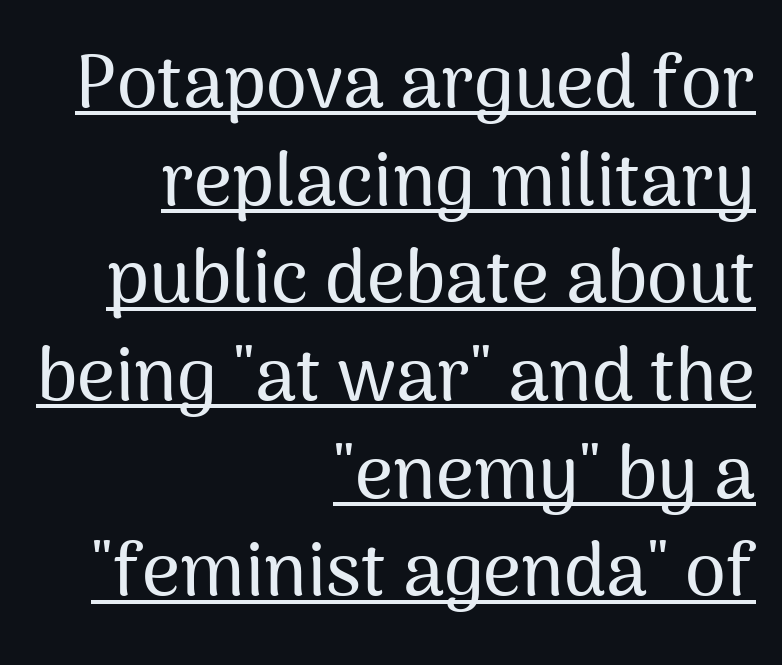
Q: Is the text italic (slanted)? A: No, it is upright.
Q: Is the typeface a serif or a sans-serif typeface? A: Sans-serif.
Q: Is the text underlined? A: Yes.
Q: How is the paragraph aligned? A: Right-aligned.
Q: Is the spacing between letters normal or unusually wide? A: Normal.
Q: Is the spacing between lines tight, normal or loose? A: Normal.
Q: Width (condensed, normal, or wide)? A: Normal.
Q: Stroke contrast? A: Medium.
Q: x-height? A: Medium.
Q: Monospaced? A: No.
